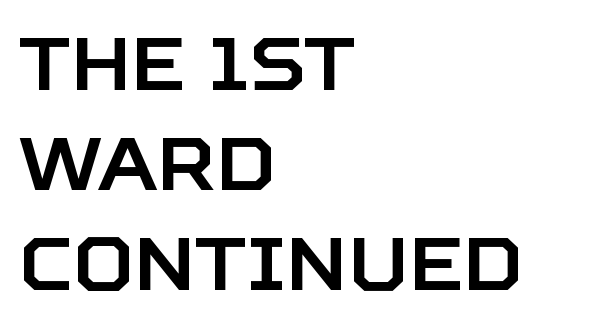
The image shows 74 px sans-serif type, upright; set left-aligned, normal line spacing (1.35x), normal letter spacing, not underlined; low stroke contrast and a large x-height.
